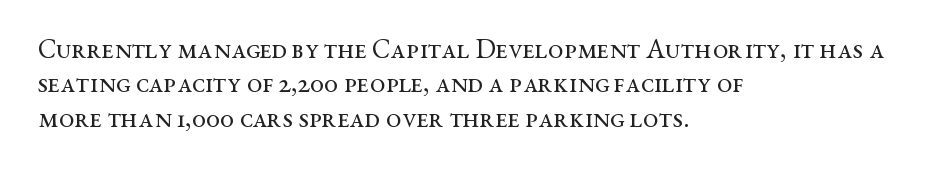
{"serif": "yes", "italic": "no", "bold": "no", "weight": "regular", "width": "wide", "stroke_contrast": "medium", "x_height": "medium", "monospaced": "no", "underline": "no", "align": "left", "line_spacing_ratio": 1.23, "letter_spacing": "normal", "letter_spacing_em": 0.0, "glyph_px": 28}
